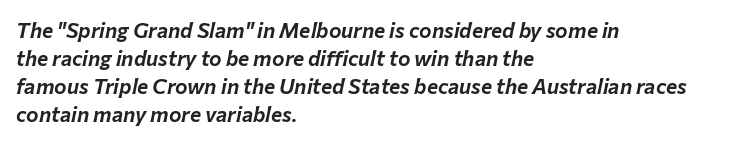
Q: Is the text italic (slanted)? A: Yes, it leans right by about 12 degrees.
Q: Is the text underlined? A: No.
Q: How is the paragraph aligned? A: Left-aligned.
Q: Is the spacing between letters normal or unusually wide? A: Normal.
Q: Is the spacing between lines tight, normal or loose? A: Normal.
